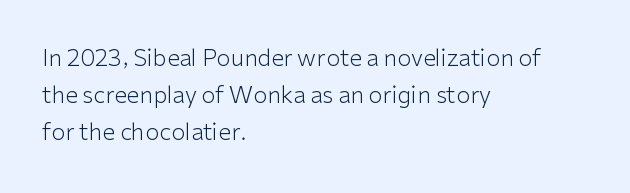
The rendering uses a moderate line-height, typical for paragraphs. The cut favours lightness, reaching ordinary text weight at its darkest. This is roman type, the default non-slanted kind. A student would call this left alignment; a typographer would say flush left, rag right. Honestly, there is no underline to notice here at all. The letterforms sit shoulder to shoulder at normal distance.
